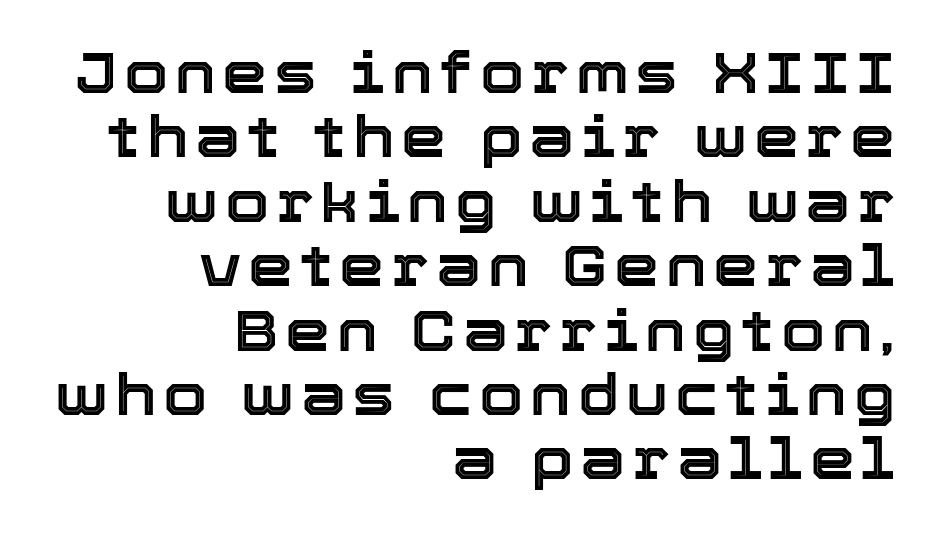
{"italic": "no", "width": "normal", "x_height": "medium", "monospaced": "no", "underline": "no", "align": "right", "line_spacing": "tight", "line_spacing_ratio": 1.13, "glyph_px": 57}
